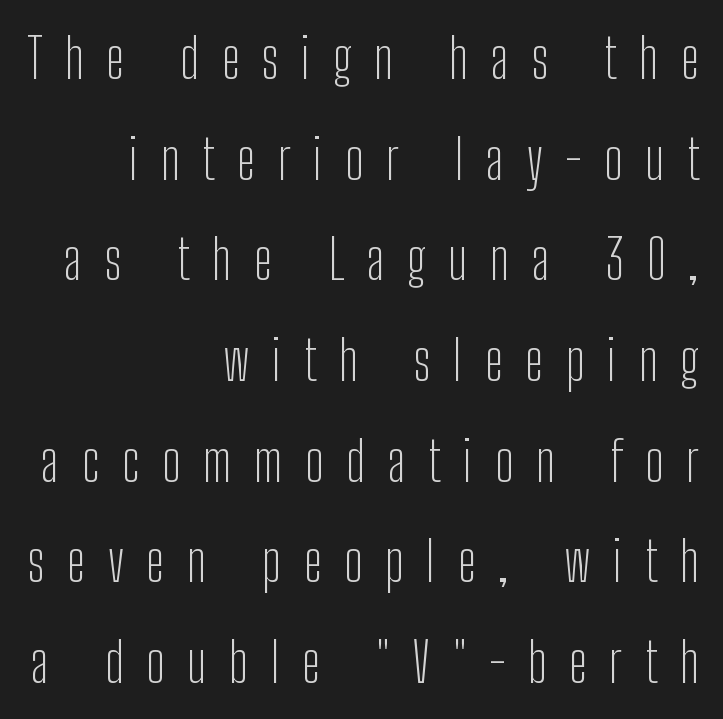
Q: Is the text bold? A: No.
Q: Is the text italic (slanted)? A: No, it is upright.
Q: Is the typeface a serif or a sans-serif typeface? A: Sans-serif.
Q: Is the text underlined? A: No.
Q: How is the paragraph aligned? A: Right-aligned.
Q: Is the spacing between letters normal or unusually wide? A: Unusually wide.
Q: Width (condensed, normal, or wide)? A: Condensed.
Q: Stroke contrast? A: Low.
Q: x-height? A: Medium.
Q: Monospaced? A: No.
